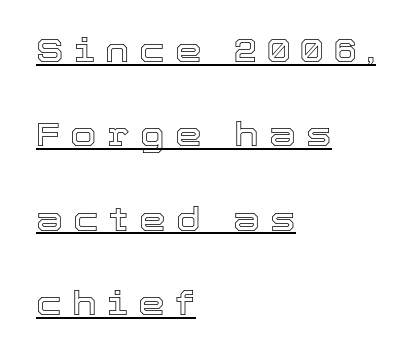
Q: Is the text italic (slanted)? A: No, it is upright.
Q: Is the text underlined? A: Yes.
Q: How is the paragraph aligned? A: Left-aligned.
Q: Is the spacing between letters normal or unusually wide? A: Unusually wide.
Q: Is the spacing between lines tight, normal or loose? A: Loose.
Q: Width (condensed, normal, or wide)? A: Normal.
Q: x-height? A: Medium.
Q: Monospaced? A: No.
